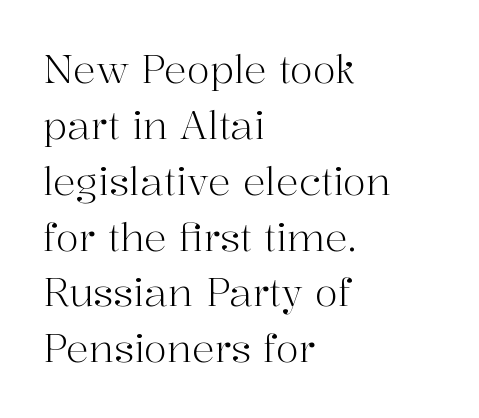
Q: Is the text bold? A: No.
Q: Is the text italic (slanted)? A: No, it is upright.
Q: Is the typeface a serif or a sans-serif typeface? A: Serif.
Q: Is the text underlined? A: No.
Q: How is the paragraph aligned? A: Left-aligned.
Q: Is the spacing between letters normal or unusually wide? A: Normal.
Q: Is the spacing between lines tight, normal or loose? A: Normal.
Q: Width (condensed, normal, or wide)? A: Normal.
Q: Stroke contrast? A: High.
Q: x-height? A: Medium.
Q: Monospaced? A: No.
